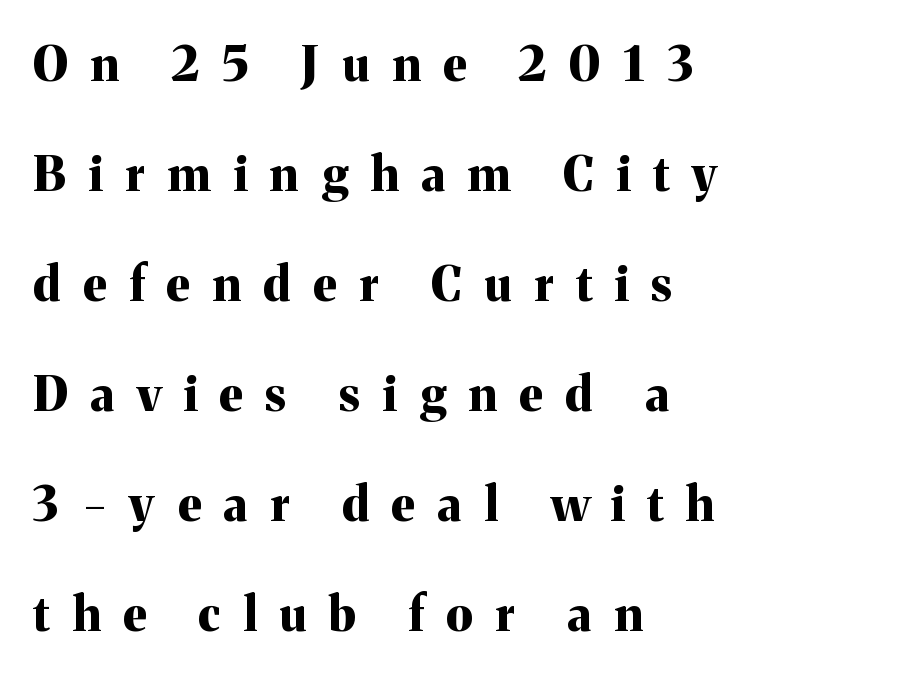
The image shows 48 px bold serif type, upright; set left-aligned, loose line spacing (2.29x), unusually wide letter spacing (+0.47 em), not underlined; medium stroke contrast and a medium x-height.
